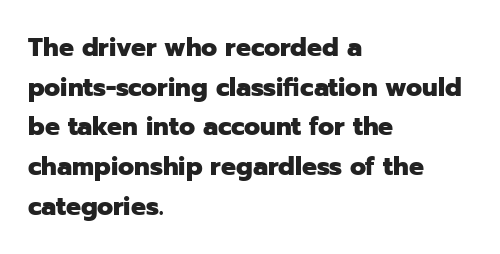
Q: Is the text bold? A: Yes.
Q: Is the text italic (slanted)? A: No, it is upright.
Q: Is the text underlined? A: No.
Q: How is the paragraph aligned? A: Left-aligned.
Q: Is the spacing between letters normal or unusually wide? A: Normal.
Q: Is the spacing between lines tight, normal or loose? A: Normal.
